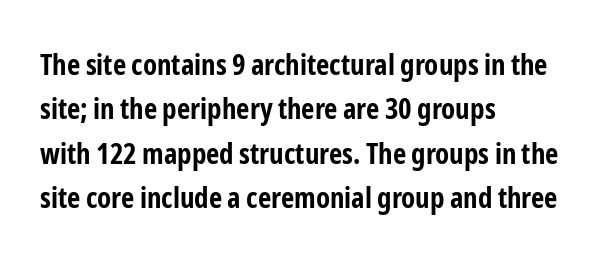
Vertical strokes here are truly vertical. Do the characters align in a grid? No, the font is proportional. The face used here is a sans, in the tradition of grotesques and geometrics. Short and long lines alike share a common starting point at left. Beneath every word, the page is bare.
